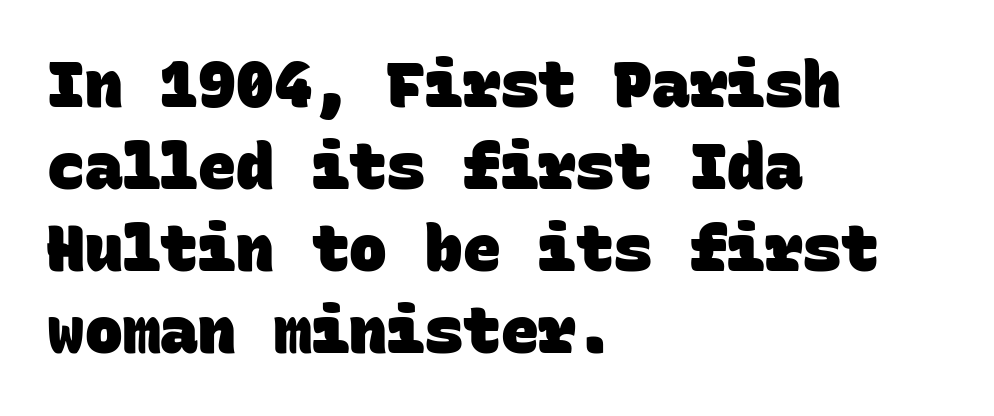
Q: Is the text bold? A: Yes.
Q: Is the typeface a serif or a sans-serif typeface? A: Sans-serif.
Q: Is the text underlined? A: No.
Q: How is the paragraph aligned? A: Left-aligned.
Q: Is the spacing between letters normal or unusually wide? A: Normal.
Q: Is the spacing between lines tight, normal or loose? A: Normal.
Q: Width (condensed, normal, or wide)? A: Normal.
Q: Stroke contrast? A: Low.
Q: x-height? A: Large.
Q: Monospaced? A: Yes.
